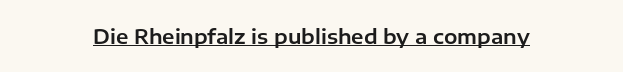
The letters stand upright; this is a roman face. Tracking here is standard; glyphs follow each other at the usual distance. Descenders here cross a horizontal rule under the line.
